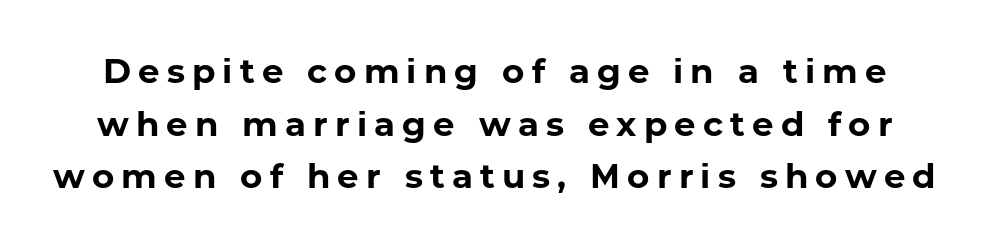
{"serif": "no", "italic": "no", "bold": "yes", "weight": "bold", "width": "normal", "stroke_contrast": "low", "x_height": "medium", "monospaced": "no", "underline": "no", "line_spacing": "normal", "line_spacing_ratio": 1.55, "letter_spacing": "wide", "letter_spacing_em": 0.21, "glyph_px": 34}
